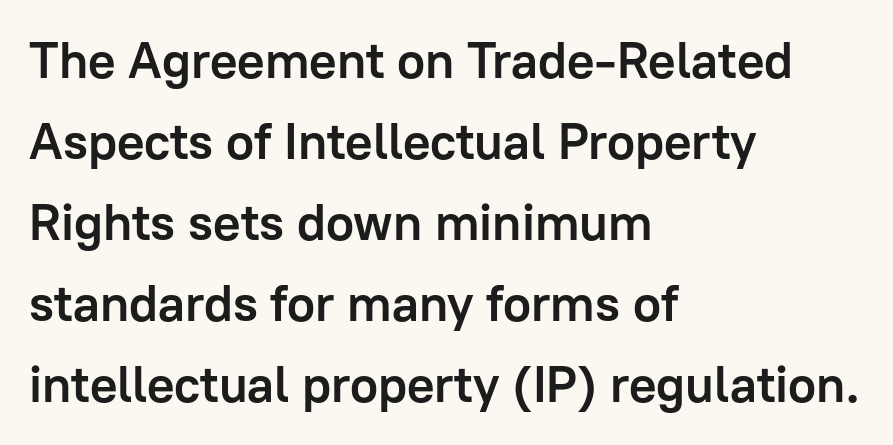
Q: Is the text bold? A: Yes.
Q: Is the text italic (slanted)? A: No, it is upright.
Q: Is the typeface a serif or a sans-serif typeface? A: Sans-serif.
Q: Is the text underlined? A: No.
Q: How is the paragraph aligned? A: Left-aligned.
Q: Is the spacing between letters normal or unusually wide? A: Normal.
Q: Is the spacing between lines tight, normal or loose? A: Normal.
Q: Width (condensed, normal, or wide)? A: Normal.
Q: Stroke contrast? A: Low.
Q: x-height? A: Medium.
Q: Monospaced? A: No.
